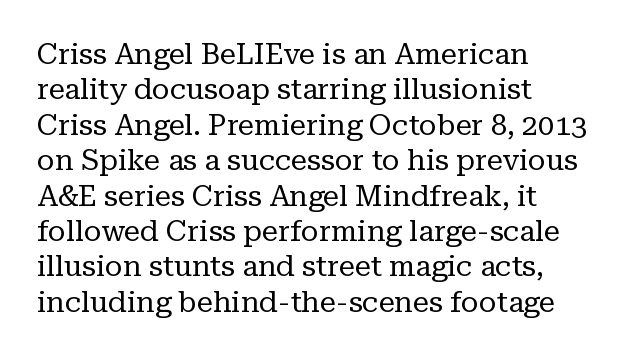
Vertical stems look standard width or narrower in stroke. A typesetter would call this proportional, since set widths differ per character. You can tell it's not italic because the verticals are truly vertical. Between one letter and the next there's only the usual sliver of space.
